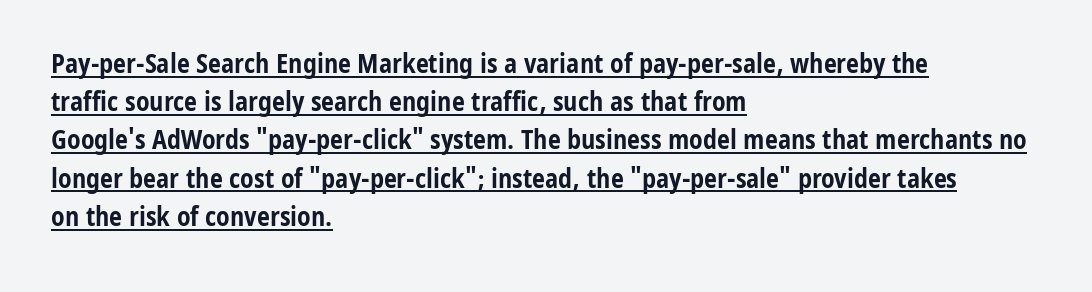
In CSS terms this would be text-align: left. The rendering uses a moderate line-height, typical for paragraphs. Standard letterfit; no display-style spreading of the glyphs. Strong, thick strokes mark this as bold type. The letters stand straight up with perfectly vertical stems.
